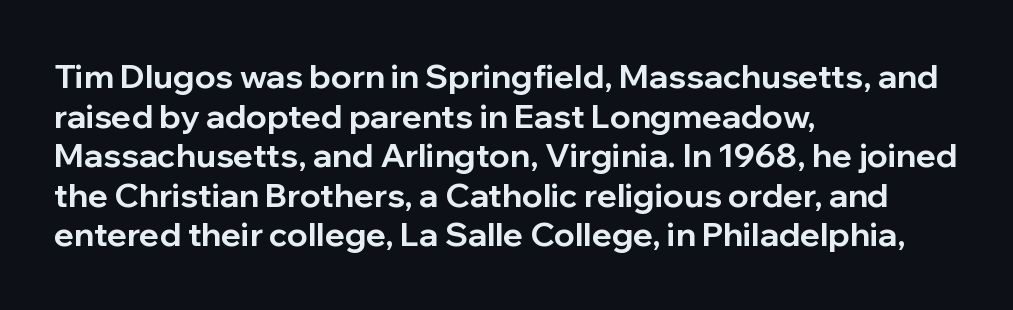
Q: Is the text bold? A: Yes.
Q: Is the text italic (slanted)? A: No, it is upright.
Q: Is the typeface a serif or a sans-serif typeface? A: Sans-serif.
Q: Is the text underlined? A: No.
Q: How is the paragraph aligned? A: Left-aligned.
Q: Is the spacing between letters normal or unusually wide? A: Normal.
Q: Width (condensed, normal, or wide)? A: Normal.
Q: Stroke contrast? A: Low.
Q: x-height? A: Medium.
Q: Monospaced? A: No.
